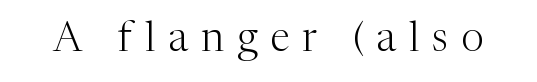
Q: Is the text bold? A: No.
Q: Is the text italic (slanted)? A: No, it is upright.
Q: Is the typeface a serif or a sans-serif typeface? A: Serif.
Q: Is the text underlined? A: No.
Q: Is the spacing between letters normal or unusually wide? A: Unusually wide.
Q: Width (condensed, normal, or wide)? A: Normal.
Q: Stroke contrast? A: Medium.
Q: x-height? A: Medium.
Q: Monospaced? A: No.
